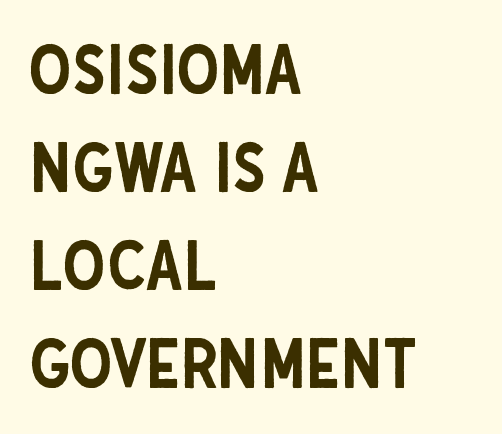
The image shows 68 px condensed sans-serif type, upright; set left-aligned, normal line spacing (1.44x), normal letter spacing, not underlined; low stroke contrast and a large x-height.
